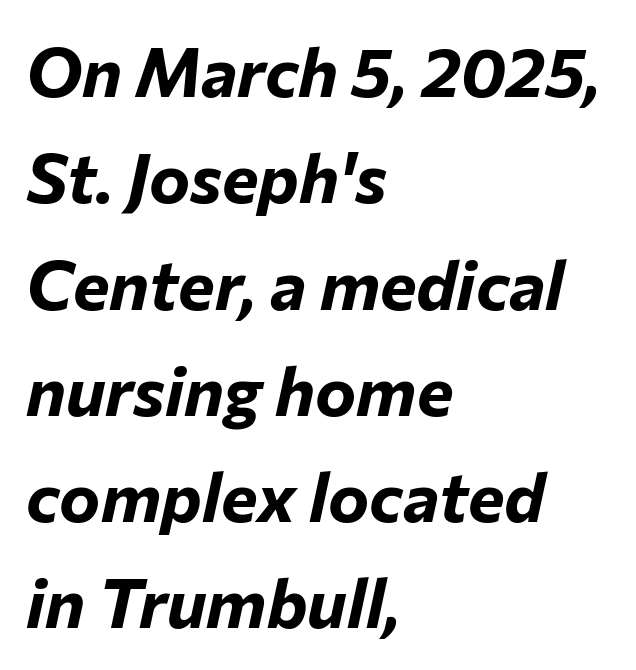
{"italic": "yes", "lean": "right", "slant_degrees": 12, "bold": "yes", "weight": "bold", "width": "normal", "stroke_contrast": "low", "x_height": "medium", "monospaced": "no", "underline": "no", "align": "left", "line_spacing": "normal", "line_spacing_ratio": 1.54, "letter_spacing": "normal", "letter_spacing_em": 0.0, "glyph_px": 69}
